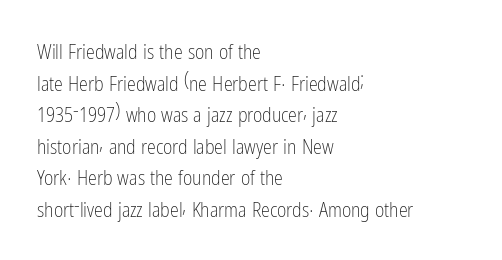
{"italic": "no", "bold": "no", "underline": "no", "align": "left", "line_spacing": "normal", "line_spacing_ratio": 1.58, "letter_spacing": "normal", "letter_spacing_em": 0.0, "glyph_px": 20}
